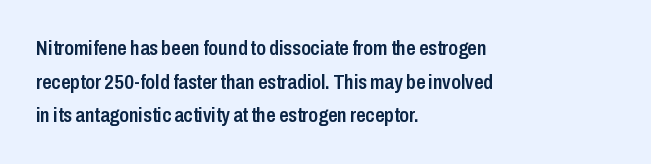
The image shows 21 px text type, upright; set left-aligned, normal line spacing (1.6x), normal letter spacing, not underlined.
